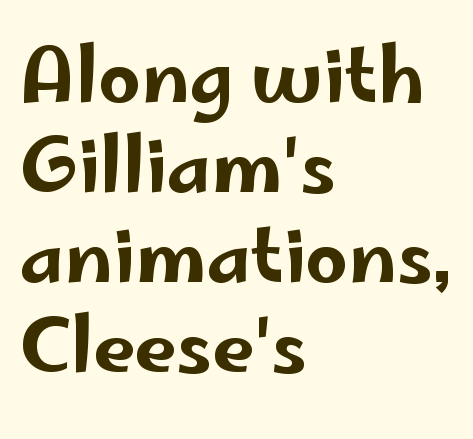
The image shows 75 px wide sans-serif type, upright; set left-aligned, line spacing 1.2x, normal letter spacing, not underlined; low stroke contrast and a small x-height.
